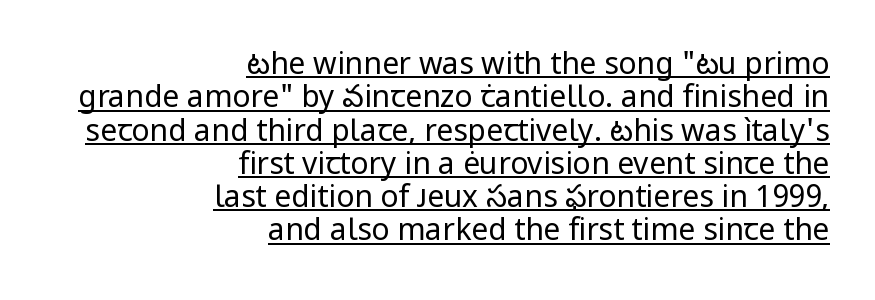
{"serif": "no", "italic": "no", "bold": "no", "weight": "regular", "width": "normal", "stroke_contrast": "low", "x_height": "medium", "monospaced": "no", "underline": "yes", "align": "right", "line_spacing": "tight", "line_spacing_ratio": 1.11, "letter_spacing": "normal", "letter_spacing_em": 0.0, "glyph_px": 30}
